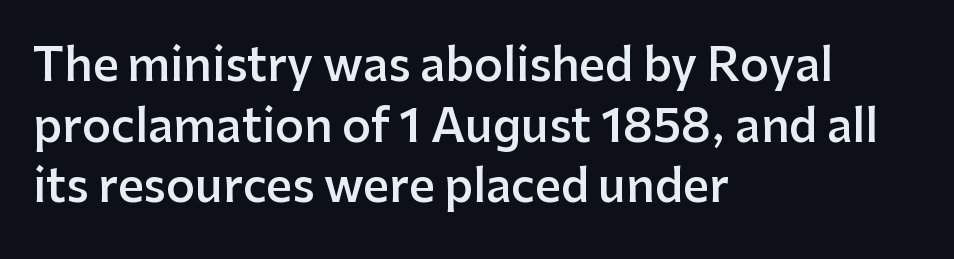
Q: Is the text bold? A: Semi-bold.
Q: Is the text italic (slanted)? A: No, it is upright.
Q: Is the typeface a serif or a sans-serif typeface? A: Sans-serif.
Q: Is the text underlined? A: No.
Q: How is the paragraph aligned? A: Left-aligned.
Q: Is the spacing between letters normal or unusually wide? A: Normal.
Q: Is the spacing between lines tight, normal or loose? A: Normal.
Q: Width (condensed, normal, or wide)? A: Normal.
Q: Stroke contrast? A: Low.
Q: x-height? A: Medium.
Q: Monospaced? A: No.
